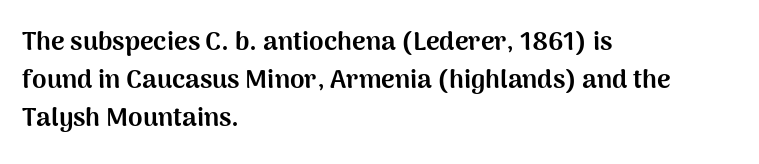
The image shows 26 px bold type, upright; set left-aligned, normal line spacing (1.47x), normal letter spacing, not underlined.
